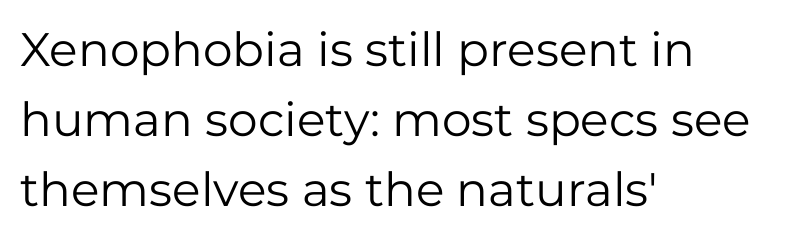
The image shows 47 px regular-weight sans-serif type, upright; set left-aligned, normal line spacing (1.49x), normal letter spacing, not underlined; low stroke contrast and a medium x-height.
